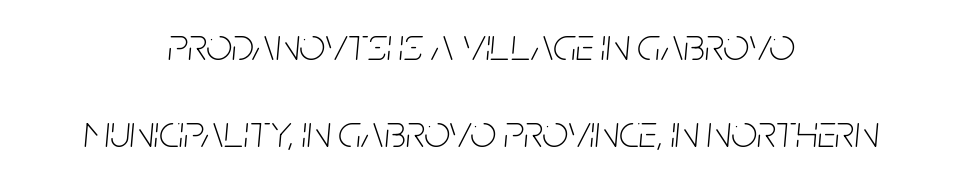
The image shows 46 px thin, condensed type, italic (leaning right); set centered, line spacing 1.89x, normal letter spacing, not underlined; low stroke contrast and a large x-height.
